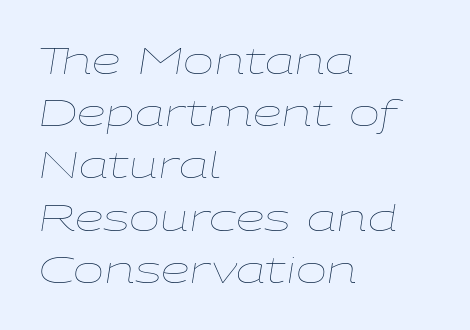
The image shows 37 px thin, wide type, italic (leaning right); set left-aligned, normal line spacing (1.41x), normal letter spacing, not underlined; low stroke contrast and a medium x-height.
